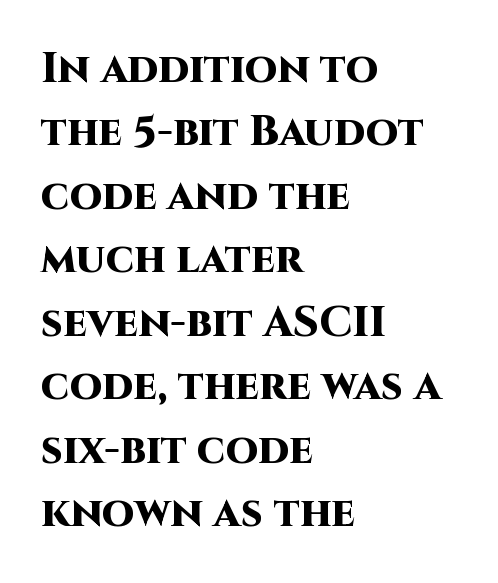
{"serif": "no", "italic": "no", "bold": "yes", "weight": "heavy", "width": "normal", "stroke_contrast": "high", "x_height": "large", "monospaced": "no", "underline": "no", "align": "left", "line_spacing": "normal", "line_spacing_ratio": 1.51, "letter_spacing": "normal", "letter_spacing_em": 0.0, "glyph_px": 42}
